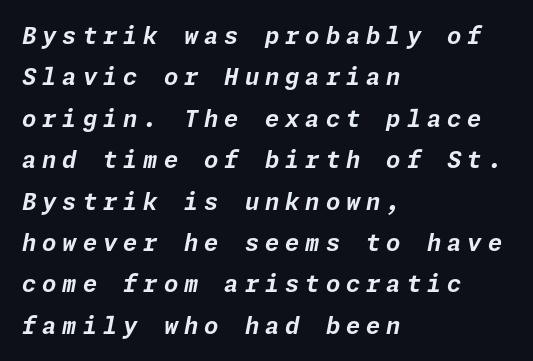
{"italic": "yes", "lean": "right", "slant_degrees": 11, "bold": "yes", "underline": "no", "align": "left", "line_spacing_ratio": 1.8, "letter_spacing": "wide", "letter_spacing_em": 0.26, "glyph_px": 23}
